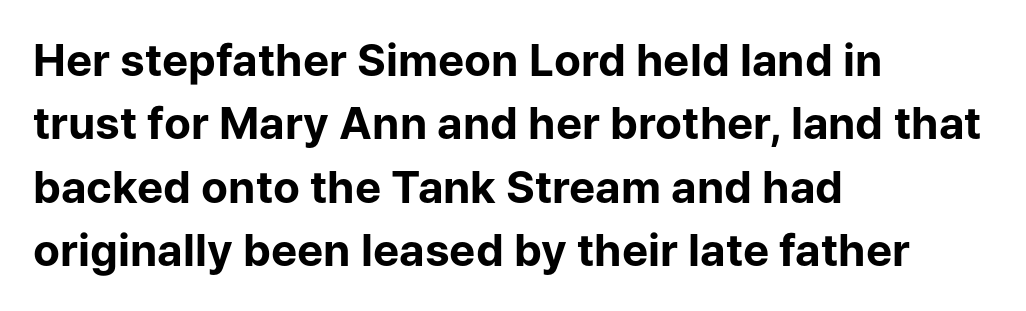
Where is the straight margin? On the left. The lettering holds an erect, upright posture throughout. Note the varied advance widths — an 'i' is clearly narrower than an 'm'. The space beneath each line is pristine and unruled. Check where the strokes stop: nothing finishes them off — pure sans.
